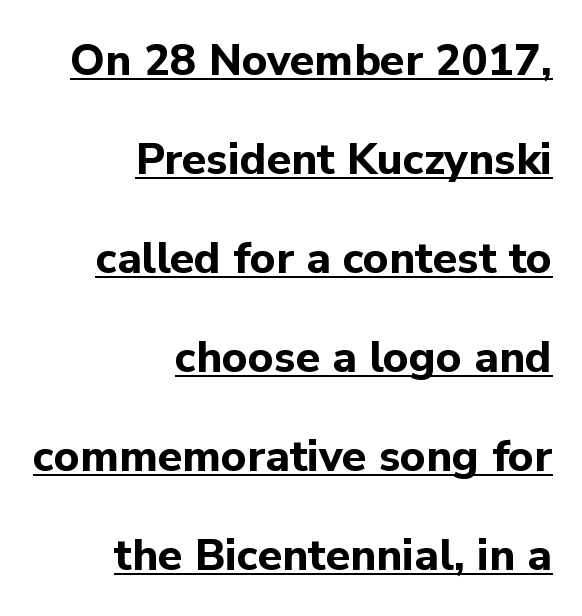
Q: Is the text bold? A: Yes.
Q: Is the text italic (slanted)? A: No, it is upright.
Q: Is the typeface a serif or a sans-serif typeface? A: Sans-serif.
Q: Is the text underlined? A: Yes.
Q: How is the paragraph aligned? A: Right-aligned.
Q: Is the spacing between letters normal or unusually wide? A: Normal.
Q: Is the spacing between lines tight, normal or loose? A: Loose.
Q: Width (condensed, normal, or wide)? A: Normal.
Q: Stroke contrast? A: Low.
Q: x-height? A: Medium.
Q: Monospaced? A: No.
